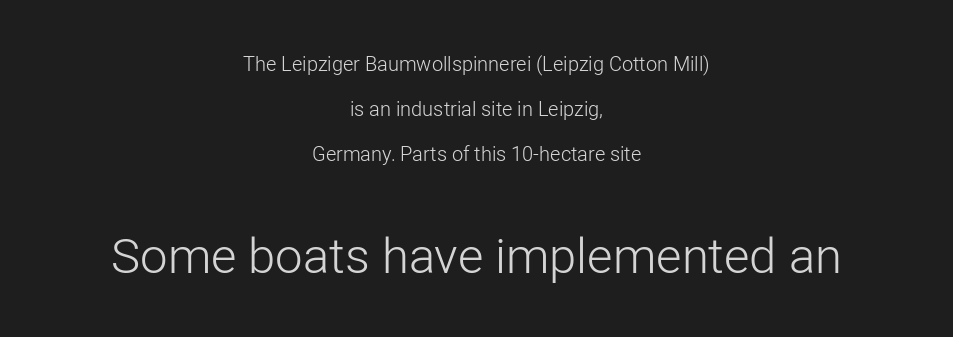
{"serif": "no", "italic": "no", "bold": "no", "weight": "light", "width": "normal", "stroke_contrast": "low", "x_height": "medium", "monospaced": "no", "underline": "no", "align": "center", "line_spacing": "loose", "line_spacing_ratio": 2.26, "letter_spacing": "normal", "letter_spacing_em": 0.0, "larger_block": "second", "size_ratio": 2.45, "glyph_px": 49}
